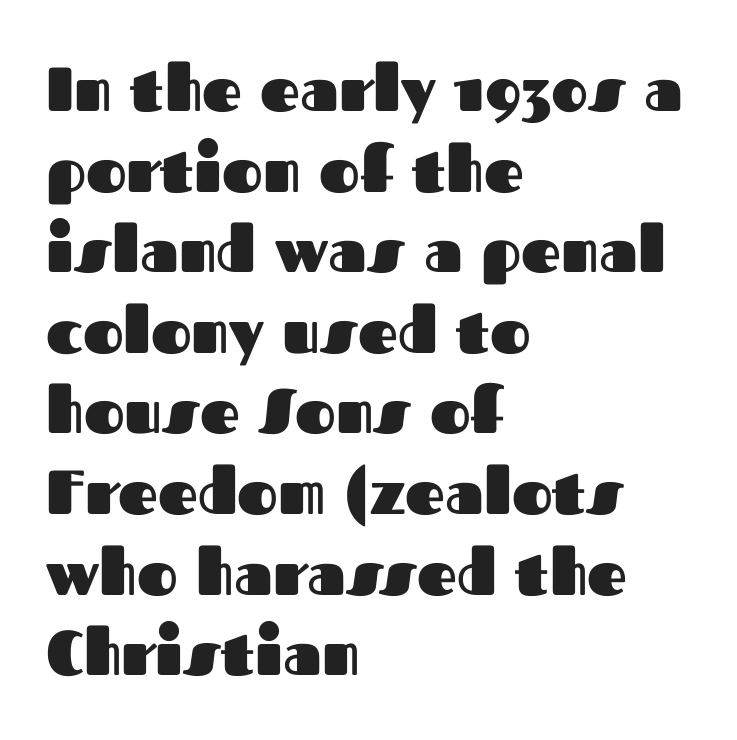
In terms of letterspacing, this is plain default setting. Notice how the stems are strictly vertical — no italics here. Check under the words: just untouched page. Pretty heavy lettering here — definitely bold.
